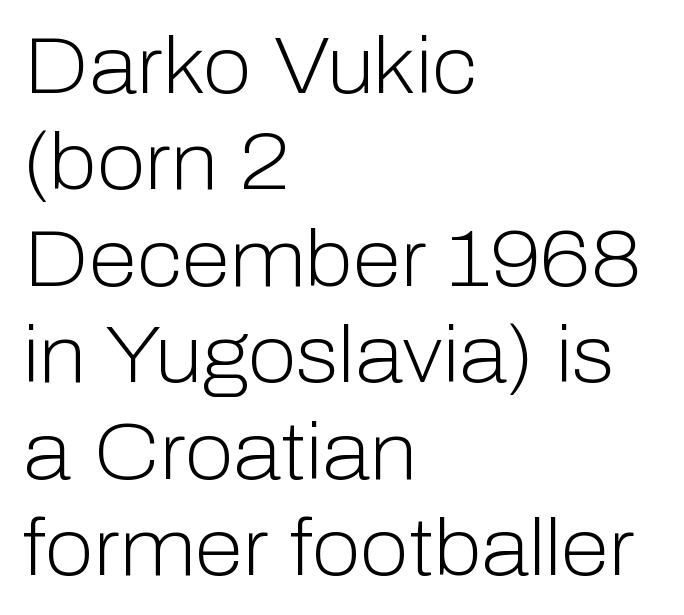
{"serif": "no", "italic": "no", "bold": "no", "weight": "light", "width": "normal", "stroke_contrast": "low", "x_height": "medium", "monospaced": "no", "underline": "no", "align": "left", "line_spacing_ratio": 1.22, "letter_spacing": "normal", "letter_spacing_em": 0.0, "glyph_px": 79}
